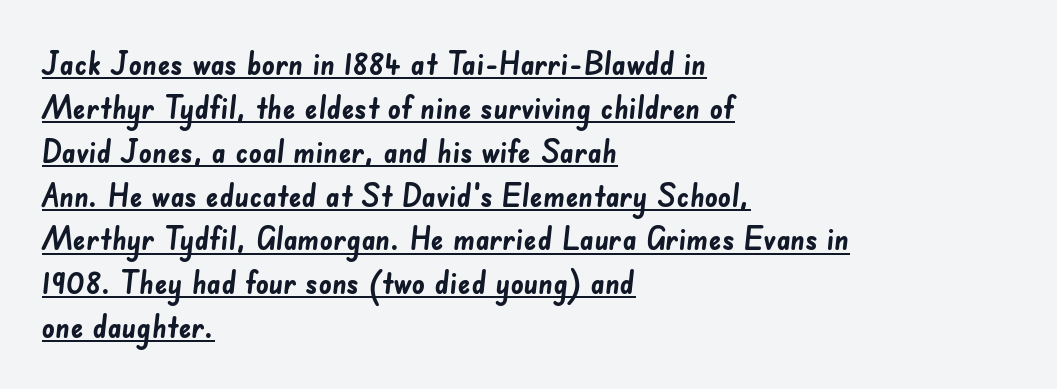
{"serif": "no", "bold": "yes", "weight": "semibold", "width": "normal", "stroke_contrast": "low", "x_height": "small", "monospaced": "no", "underline": "yes", "align": "left", "line_spacing": "normal", "line_spacing_ratio": 1.37, "letter_spacing": "normal", "letter_spacing_em": 0.0, "glyph_px": 32}
